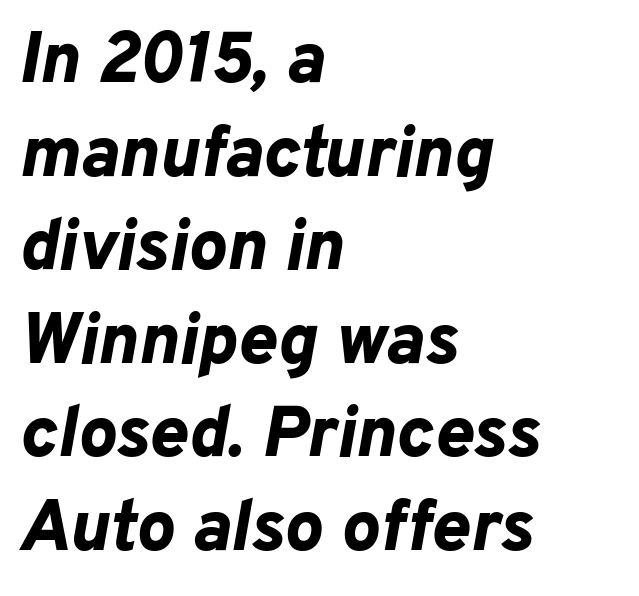
The image shows 72 px bold type, italic (leaning right); set left-aligned, normal line spacing (1.3x), normal letter spacing, not underlined; low stroke contrast and a medium x-height.
